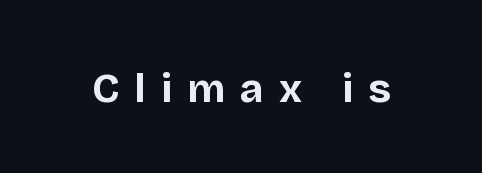
The image shows 41 px bold sans-serif type, upright; set unusually wide letter spacing (+0.37 em), not underlined; low stroke contrast and a large x-height.
